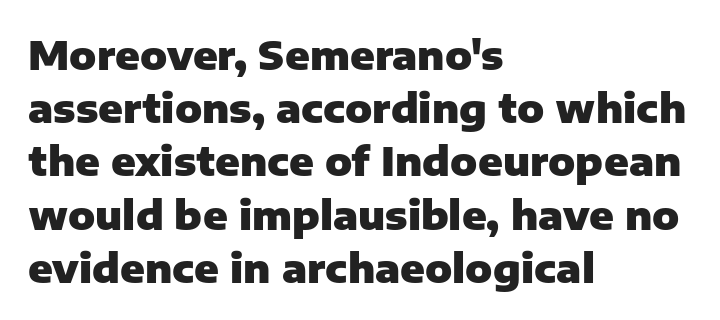
The line texture is even and compact thanks to regular tracking. In terms of weight, the rendering is a true, heavy bold. Proportional: the letters do not fall into vertical columns. Honestly, the row spacing looks completely unremarkable. The lettering holds an erect, upright posture throughout.
